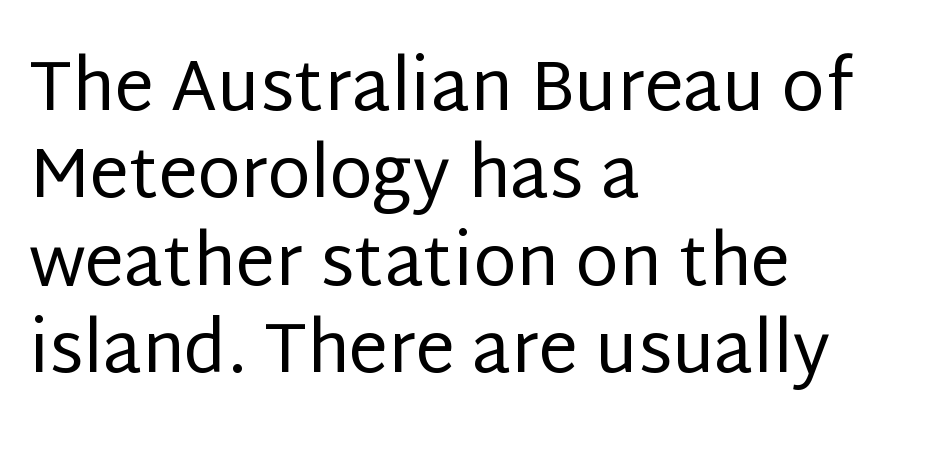
In terms of letterform style, serifs are entirely absent. Short and long lines alike share a common starting point at left. The letterforms sit at book weight or below. Look at the tracking — it's just the regular setting, nothing added. In terms of leading, this rendering sits right in the middle.
